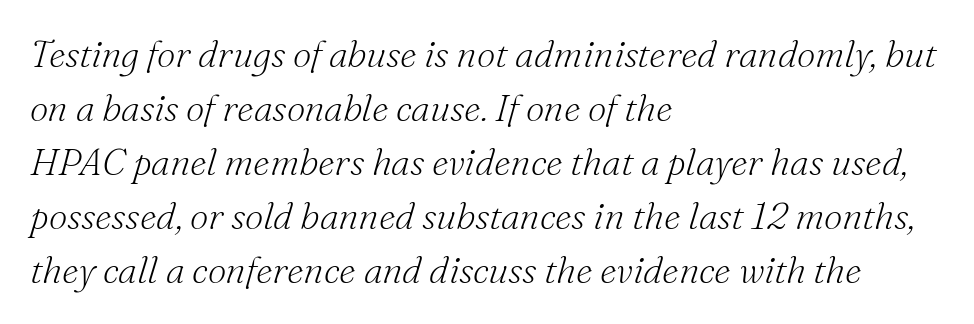
{"serif": "yes", "italic": "yes", "lean": "right", "slant_degrees": 16, "bold": "no", "weight": "light", "width": "normal", "stroke_contrast": "medium", "x_height": "small", "monospaced": "no", "underline": "no", "align": "left", "line_spacing": "normal", "line_spacing_ratio": 1.46, "letter_spacing": "normal", "letter_spacing_em": 0.0, "glyph_px": 37}
